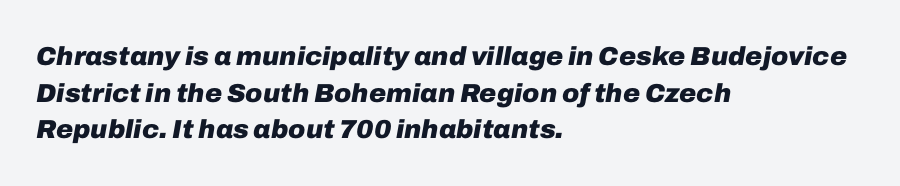
Q: Is the text bold? A: Yes.
Q: Is the text italic (slanted)? A: Yes, it leans right by about 10 degrees.
Q: Is the text underlined? A: No.
Q: How is the paragraph aligned? A: Left-aligned.
Q: Is the spacing between letters normal or unusually wide? A: Normal.
Q: Is the spacing between lines tight, normal or loose? A: Normal.
